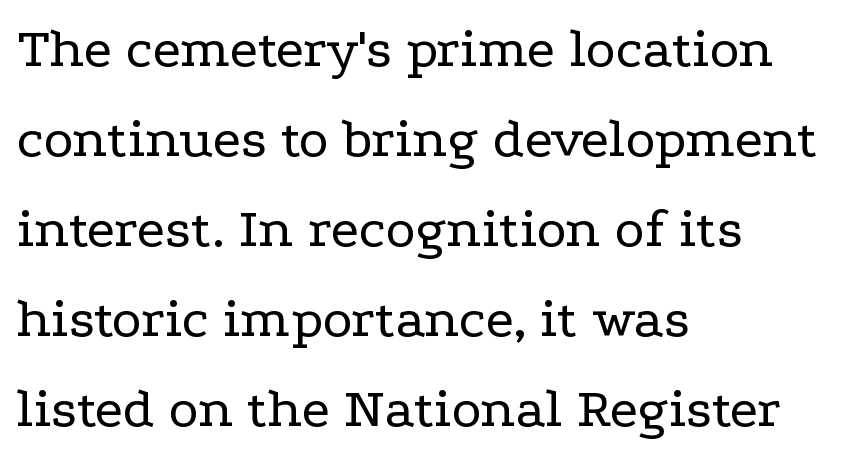
{"serif": "yes", "italic": "no", "bold": "no", "weight": "regular", "width": "wide", "stroke_contrast": "low", "x_height": "medium", "monospaced": "no", "underline": "no", "align": "left", "line_spacing": "normal", "line_spacing_ratio": 1.58, "letter_spacing": "normal", "letter_spacing_em": 0.0, "glyph_px": 57}
